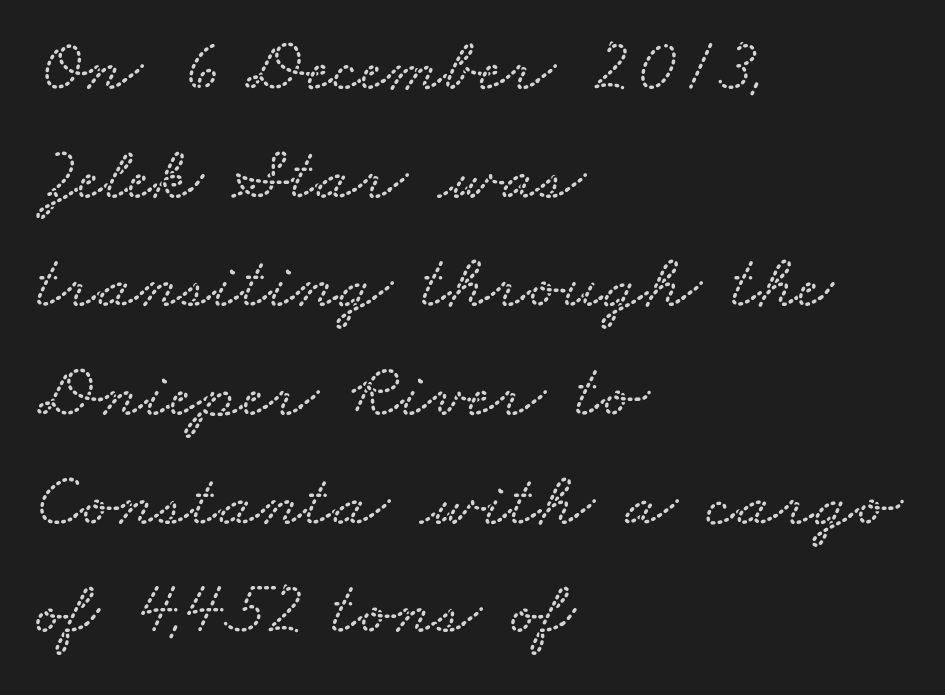
Q: Is the text underlined? A: No.
Q: How is the paragraph aligned? A: Left-aligned.
Q: Is the spacing between letters normal or unusually wide? A: Normal.
Q: Is the spacing between lines tight, normal or loose? A: Normal.
Q: Width (condensed, normal, or wide)? A: Wide.
Q: Stroke contrast? A: Low.
Q: x-height? A: Small.
Q: Monospaced? A: No.
